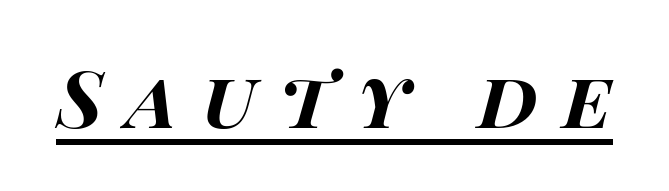
The glyphs have the mass of a bold cut. Italic: yes, the glyphs are oblique. The rendering uses the underline text-decoration. Tracking value appears strongly positive — letters spread wide. Spacing verdict: proportional, widths tailored to each character.
